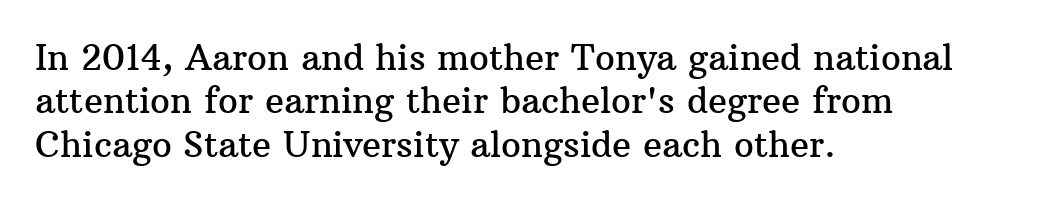
{"serif": "yes", "italic": "no", "width": "normal", "stroke_contrast": "medium", "x_height": "medium", "monospaced": "no", "underline": "no", "align": "left", "line_spacing_ratio": 1.24, "letter_spacing": "normal", "letter_spacing_em": 0.0, "glyph_px": 35}
